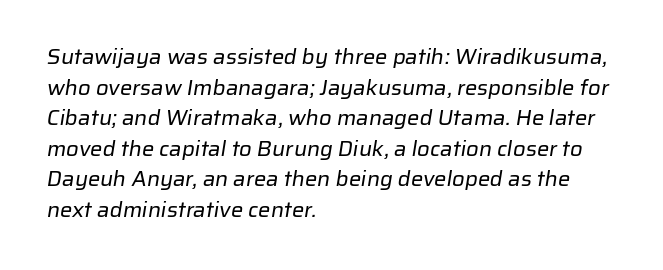
Q: Is the text bold? A: No.
Q: Is the text underlined? A: No.
Q: How is the paragraph aligned? A: Left-aligned.
Q: Is the spacing between letters normal or unusually wide? A: Normal.
Q: Is the spacing between lines tight, normal or loose? A: Normal.
